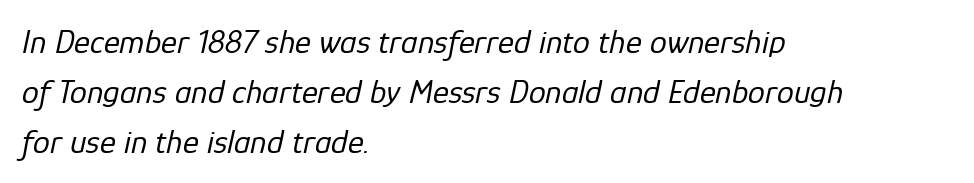
Q: Is the text bold? A: No.
Q: Is the text italic (slanted)? A: Yes, it leans right by about 12 degrees.
Q: Is the text underlined? A: No.
Q: How is the paragraph aligned? A: Left-aligned.
Q: Is the spacing between letters normal or unusually wide? A: Normal.
Q: Is the spacing between lines tight, normal or loose? A: Normal.
Q: Width (condensed, normal, or wide)? A: Normal.
Q: Stroke contrast? A: Low.
Q: x-height? A: Medium.
Q: Monospaced? A: No.
